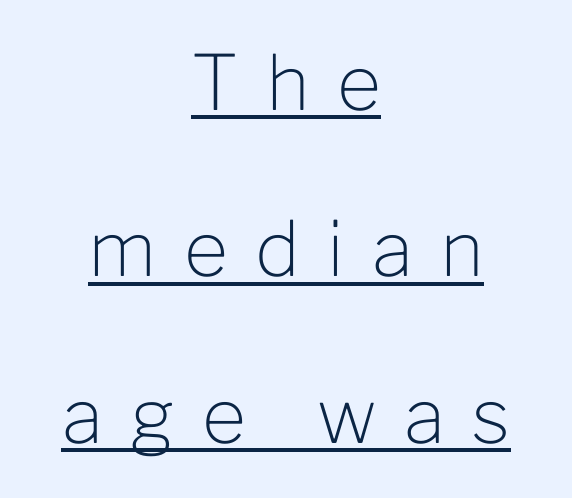
The image shows 76 px light sans-serif type, upright; set centered, loose line spacing (2.19x), unusually wide letter spacing (+0.36 em), underlined; low stroke contrast and a medium x-height.
